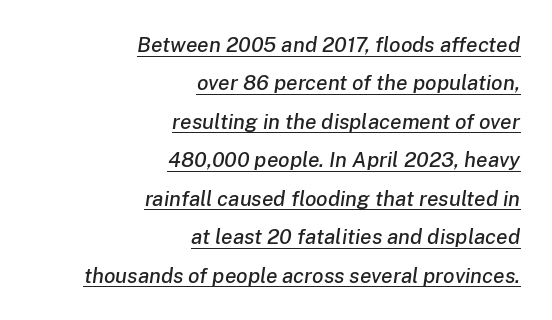
The compositor pushed each line to the right boundary. Default kerning and tracking; the words read as compact shapes. Looks like someone drew a line under every word here. The glyphs look as if they've been sheared to an angle.
